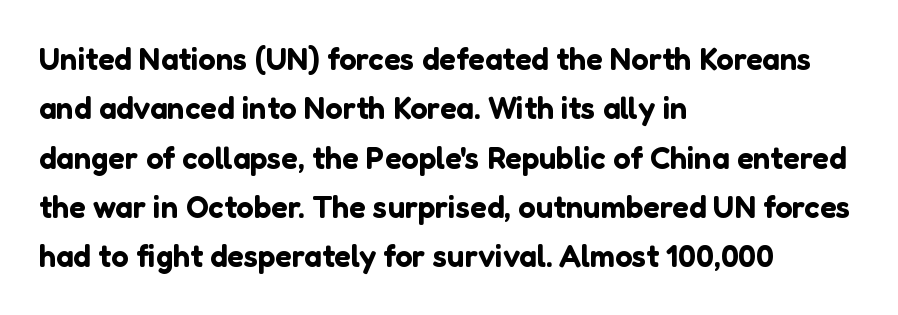
The specimen omits any rule beneath the text block's lines. Letterform terminals end flat and unadorned throughout the passage. Looks like regular typesetting: each glyph gets only the width it needs. How are the letters spaced? Ordinarily, with no added tracking. Line beginnings align vertically; line endings do not.
